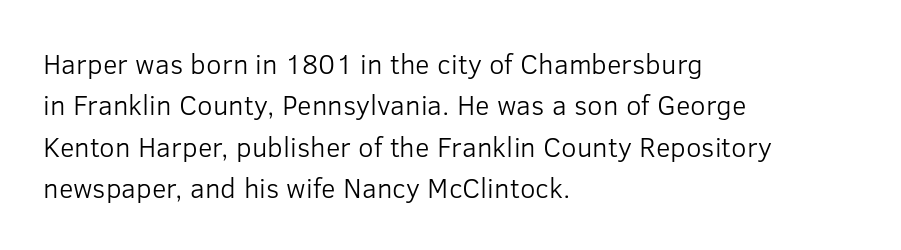
The image shows 28 px light sans-serif type, upright; set left-aligned, normal line spacing (1.48x), normal letter spacing, not underlined; low stroke contrast and a medium x-height.
